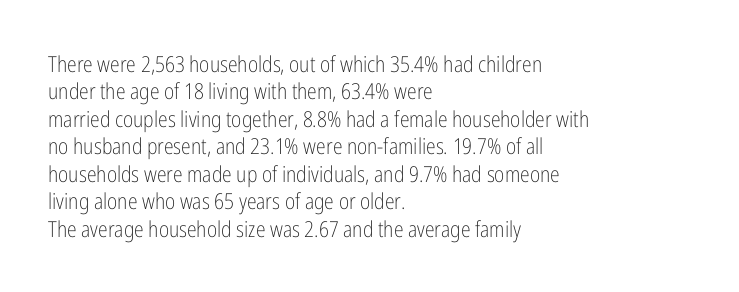
{"italic": "no", "bold": "no", "underline": "no", "align": "left", "line_spacing": "normal", "line_spacing_ratio": 1.25, "letter_spacing": "normal", "letter_spacing_em": 0.0, "glyph_px": 22}
